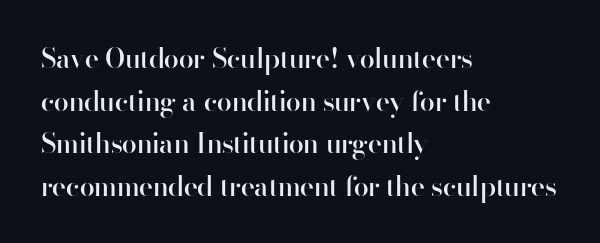
{"italic": "no", "bold": "semi", "underline": "no", "align": "left", "line_spacing": "normal", "line_spacing_ratio": 1.58, "letter_spacing": "normal", "letter_spacing_em": 0.0, "glyph_px": 27}
